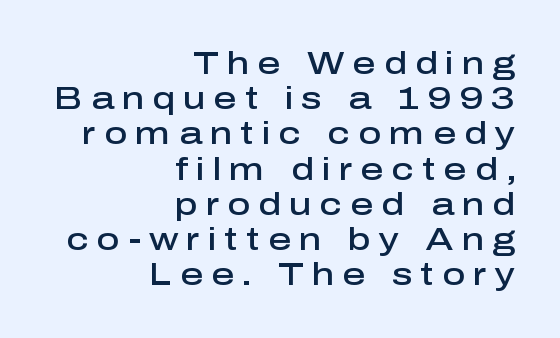
The typesetting leans somewhat heavy: a semibold. The block of text is dense from top to bottom, with scant space between rows. The letterforms stand isolated, each surrounded by extra space. Nobody drew a line under any word here. The passage shown is typed in a proportional face where columns would drift.
